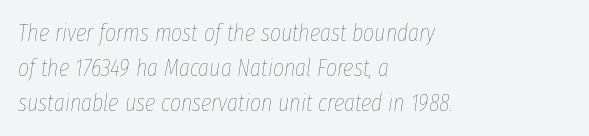
Q: Is the text bold? A: No.
Q: Is the text italic (slanted)? A: Yes, it leans right by about 8 degrees.
Q: Is the text underlined? A: No.
Q: How is the paragraph aligned? A: Left-aligned.
Q: Is the spacing between letters normal or unusually wide? A: Normal.
Q: Is the spacing between lines tight, normal or loose? A: Normal.
